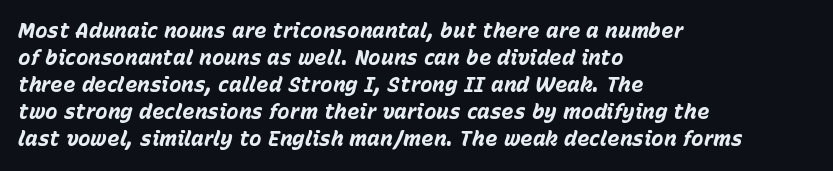
Q: Is the text bold? A: Yes.
Q: Is the text italic (slanted)? A: Yes, it leans right by about 15 degrees.
Q: Is the text underlined? A: No.
Q: How is the paragraph aligned? A: Left-aligned.
Q: Is the spacing between letters normal or unusually wide? A: Normal.
Q: Is the spacing between lines tight, normal or loose? A: Normal.
